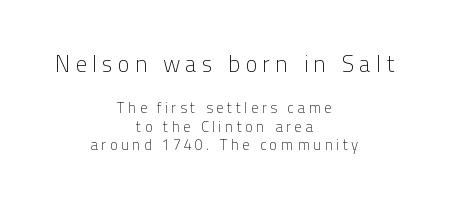
Larger block? The one above; the one below is distinctly smaller. Is there any slant? The stems are plumb. Each word looks stretched out because of the extra space between its letters. Stems here are at most as thick as an everyday book face. The lines are quadded center. Check the space under the baseline: it is left empty.
